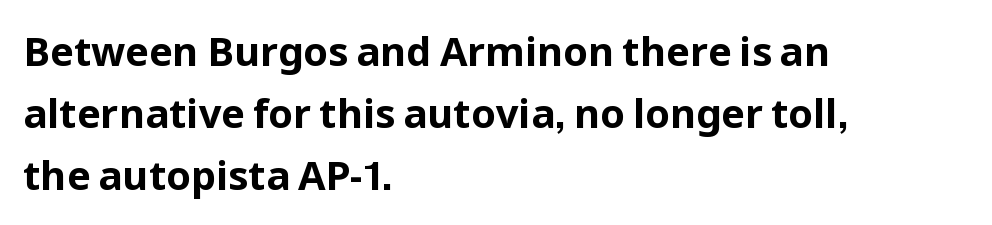
The image shows 40 px bold sans-serif type, upright; set left-aligned, normal line spacing (1.55x), normal letter spacing, not underlined; low stroke contrast and a medium x-height.
